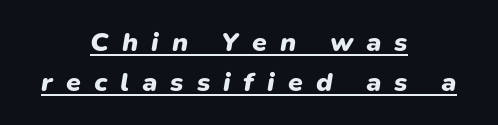
{"italic": "yes", "lean": "right", "slant_degrees": 9, "bold": "yes", "underline": "yes", "align": "center", "line_spacing": "normal", "line_spacing_ratio": 1.49, "letter_spacing": "wide", "letter_spacing_em": 0.48, "glyph_px": 27}
